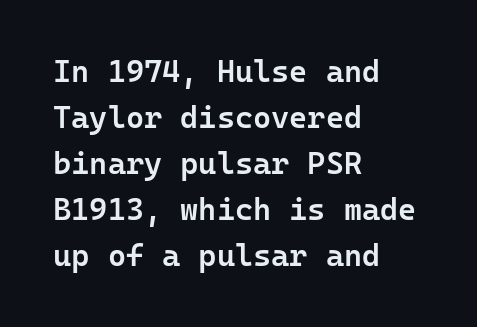
Unmarked baselines from the first word to the last. The face used here is rendered with its standard letterfit. Evenly set lines give the paragraph a standard silhouette. A typesetter would mark this as roman, not italic. One-word summary of the alignment: left.
